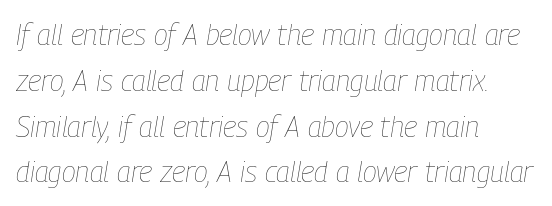
Q: Is the text bold? A: No.
Q: Is the text italic (slanted)? A: Yes, it leans right by about 9 degrees.
Q: Is the text underlined? A: No.
Q: How is the paragraph aligned? A: Left-aligned.
Q: Is the spacing between letters normal or unusually wide? A: Normal.
Q: Is the spacing between lines tight, normal or loose? A: Normal.
Q: Width (condensed, normal, or wide)? A: Condensed.
Q: Stroke contrast? A: Low.
Q: x-height? A: Medium.
Q: Monospaced? A: No.
